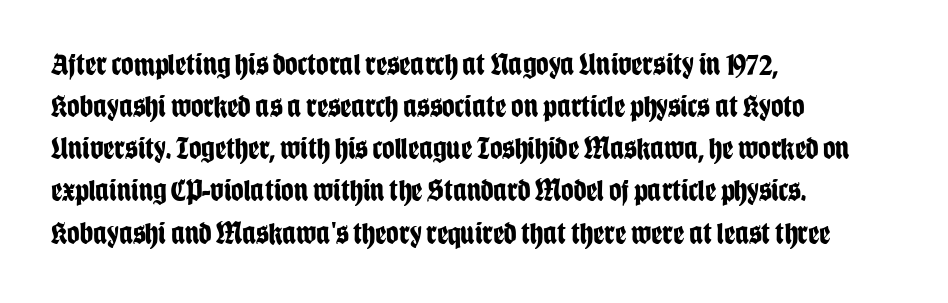
{"serif": "no", "italic": "no", "bold": "yes", "weight": "bold", "width": "condensed", "stroke_contrast": "low", "x_height": "large", "monospaced": "no", "underline": "no", "align": "left", "line_spacing": "normal", "line_spacing_ratio": 1.36, "letter_spacing": "normal", "letter_spacing_em": 0.0, "glyph_px": 31}
